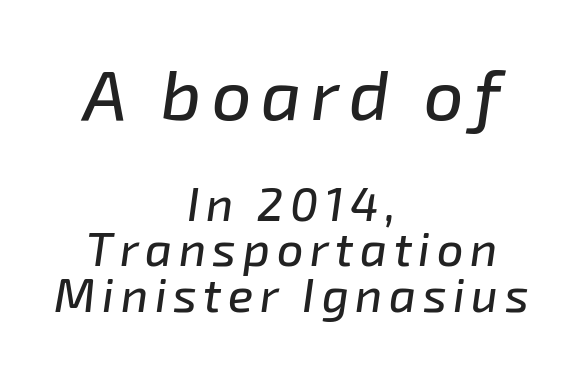
The passage shown leans; its letterforms are oblique. The face used here appears at its bigger size in the upper chunk. Every row of glyphs is offset so its center matches the block's center. You could barely slide anything between these rows.
